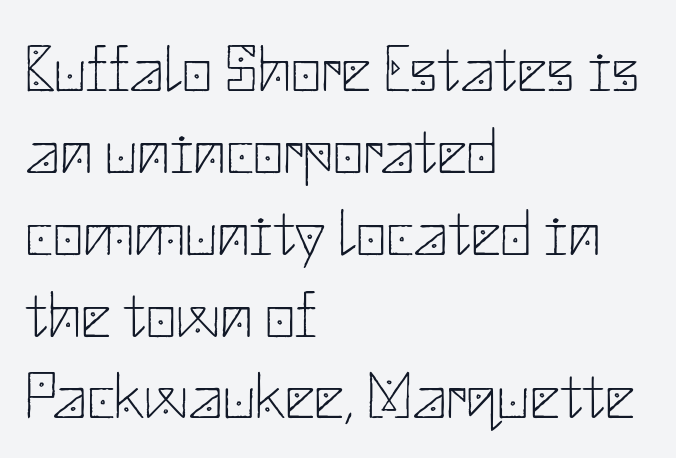
{"serif": "no", "italic": "no", "bold": "no", "weight": "thin", "width": "normal", "stroke_contrast": "low", "x_height": "small", "underline": "no", "align": "left", "line_spacing_ratio": 1.24, "letter_spacing": "normal", "letter_spacing_em": 0.0, "glyph_px": 66}
